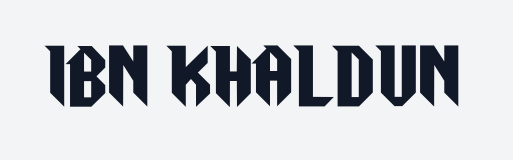
{"serif": "no", "italic": "no", "width": "condensed", "stroke_contrast": "low", "x_height": "large", "monospaced": "no", "underline": "no", "letter_spacing": "normal", "letter_spacing_em": 0.0, "glyph_px": 72}
